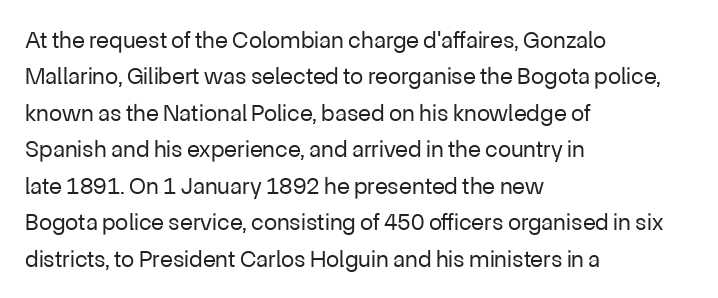
The foot of each line stays bare and open. These lines stack with their left ends in a neat column. Italic: no, the glyphs are upright roman. These lines sit exactly where default settings would place them.
